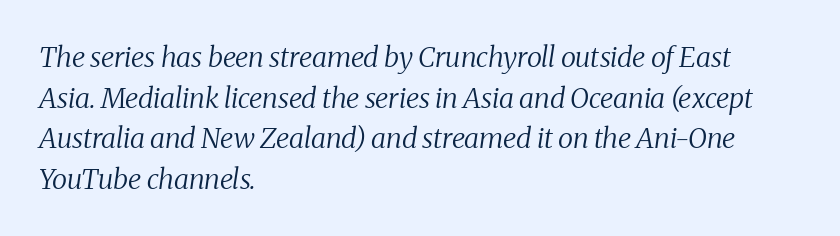
Q: Is the text bold? A: No.
Q: Is the text italic (slanted)? A: Yes, it leans right by about 8 degrees.
Q: Is the typeface a serif or a sans-serif typeface? A: Serif.
Q: Is the text underlined? A: No.
Q: How is the paragraph aligned? A: Left-aligned.
Q: Is the spacing between letters normal or unusually wide? A: Normal.
Q: Is the spacing between lines tight, normal or loose? A: Normal.
Q: Width (condensed, normal, or wide)? A: Normal.
Q: Stroke contrast? A: Medium.
Q: x-height? A: Medium.
Q: Monospaced? A: No.
